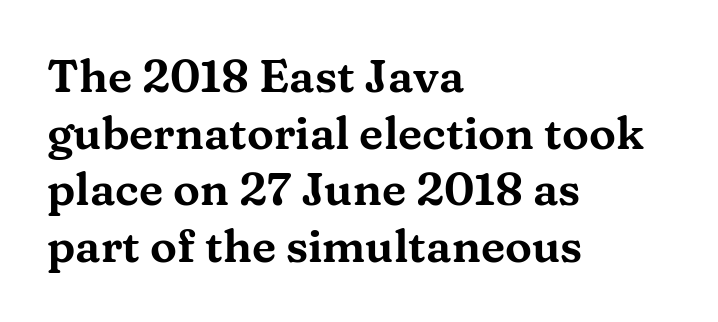
{"serif": "yes", "italic": "no", "width": "wide", "stroke_contrast": "medium", "x_height": "medium", "monospaced": "no", "underline": "no", "align": "left", "line_spacing": "normal", "line_spacing_ratio": 1.26, "letter_spacing": "normal", "letter_spacing_em": 0.0, "glyph_px": 45}
